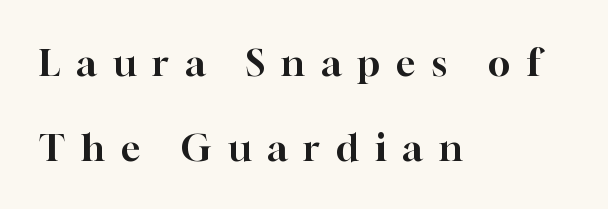
The image shows 37 px serif type, upright; set left-aligned, loose line spacing (2.29x), unusually wide letter spacing (+0.44 em), not underlined; high stroke contrast and a medium x-height.
